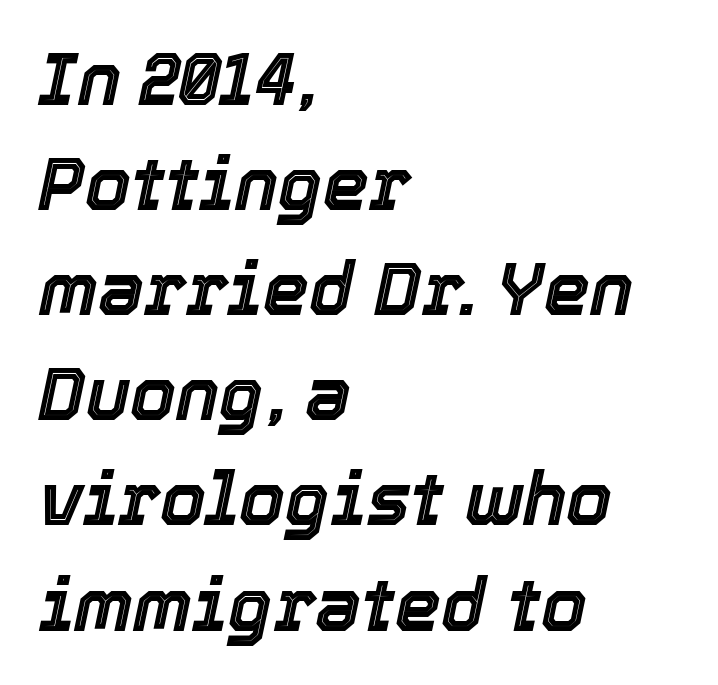
The image shows 73 px text type, italic (leaning right); set left-aligned, normal line spacing (1.44x), normal letter spacing, not underlined; a medium x-height.
